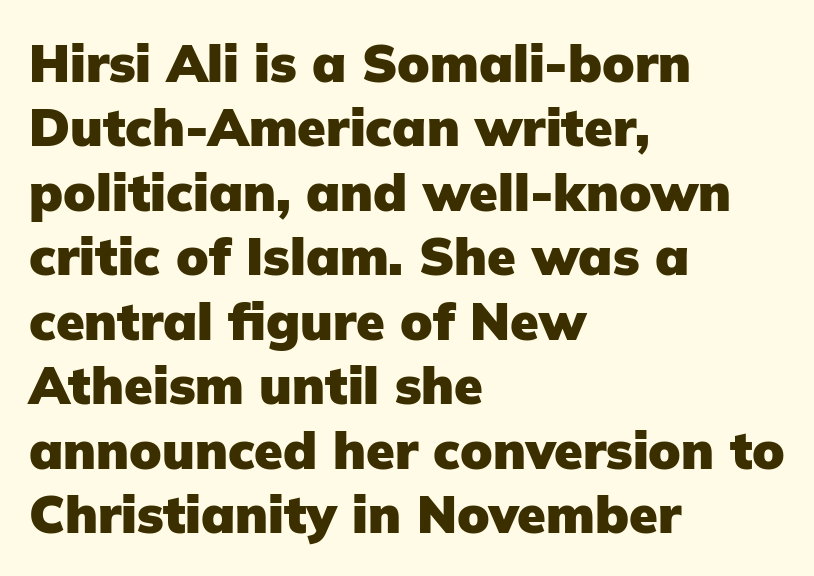
{"serif": "no", "italic": "no", "bold": "yes", "weight": "heavy", "width": "normal", "stroke_contrast": "low", "x_height": "medium", "monospaced": "no", "underline": "no", "align": "left", "line_spacing_ratio": 1.24, "letter_spacing": "normal", "letter_spacing_em": 0.0, "glyph_px": 52}
